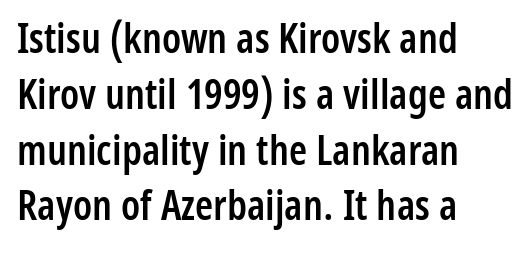
The image shows 41 px semibold, condensed sans-serif type, upright; set left-aligned, normal line spacing (1.36x), normal letter spacing, not underlined; low stroke contrast and a medium x-height.
